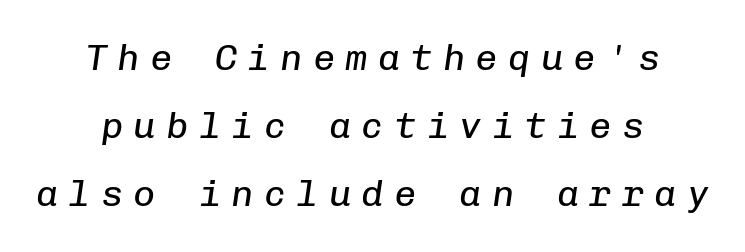
Do the characters align in a grid? Yes, the font is monospaced. Looking at the ascenders, they clearly lean. The glyphs are unaccompanied by any horizontal stroke below them. Teacher's note: observe the equal gaps on both sides — that is centered alignment. Does extra space separate the letters? Yes, quite a lot of it.
